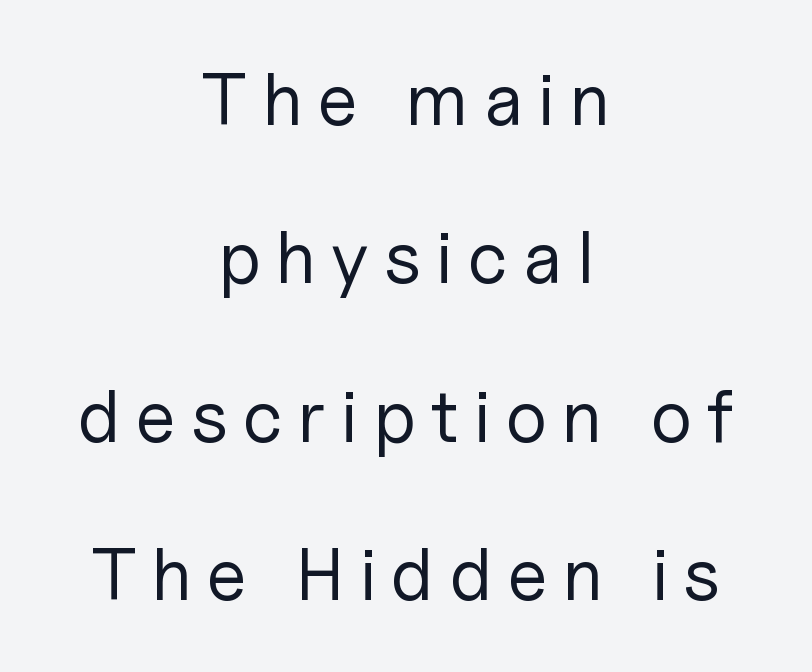
The image shows 73 px regular-weight sans-serif type, upright; set centered, loose line spacing (2.17x), unusually wide letter spacing (+0.21 em), not underlined; low stroke contrast and a medium x-height.
